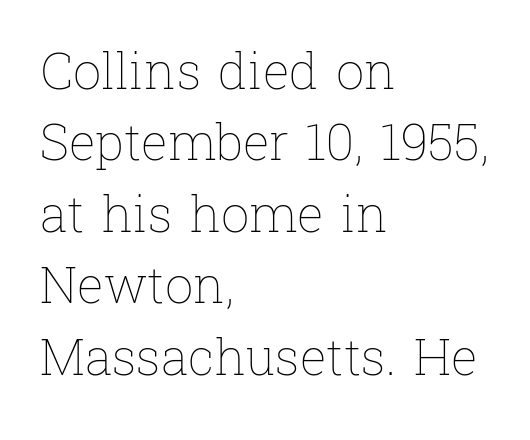
{"italic": "no", "bold": "no", "weight": "thin", "width": "normal", "stroke_contrast": "low", "x_height": "medium", "monospaced": "no", "underline": "no", "align": "left", "line_spacing": "normal", "line_spacing_ratio": 1.43, "letter_spacing": "normal", "letter_spacing_em": 0.0, "glyph_px": 50}
